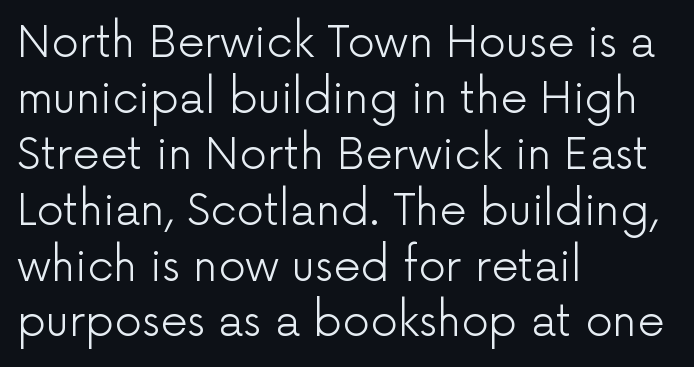
{"serif": "no", "italic": "no", "bold": "no", "weight": "light", "width": "normal", "stroke_contrast": "low", "x_height": "medium", "monospaced": "no", "underline": "no", "align": "left", "line_spacing": "normal", "line_spacing_ratio": 1.3, "letter_spacing": "normal", "letter_spacing_em": 0.0, "glyph_px": 43}
